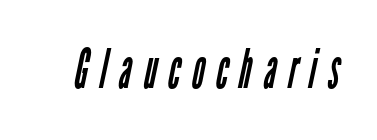
Q: Is the text bold? A: No.
Q: Is the typeface a serif or a sans-serif typeface? A: Sans-serif.
Q: Is the text underlined? A: No.
Q: Is the spacing between letters normal or unusually wide? A: Unusually wide.
Q: Width (condensed, normal, or wide)? A: Condensed.
Q: Stroke contrast? A: Low.
Q: x-height? A: Medium.
Q: Monospaced? A: No.
